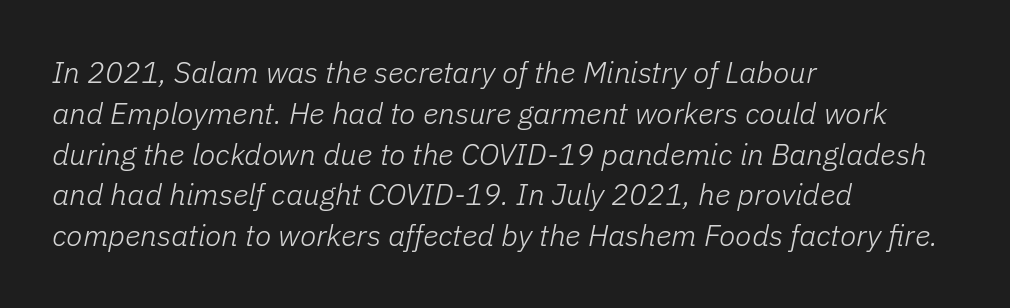
Visually the block forms a straight wall on the left and a jagged coastline on the right. Vertical stems look standard width or narrower in stroke. Notice how descenders clear the ascenders below comfortably — that's standard leading. You could not count columns in this text — the font is proportionally spaced. The string is rendered with underlining switched off. Quick note: italic.
